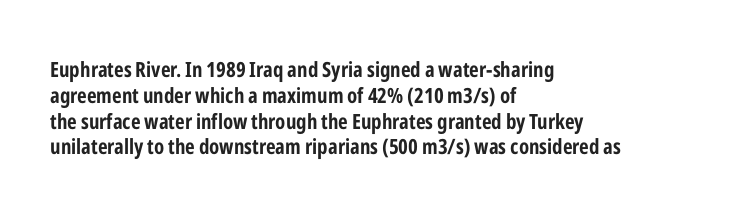
The image shows 21 px bold type, upright; set left-aligned, line spacing 1.23x, normal letter spacing, not underlined.
